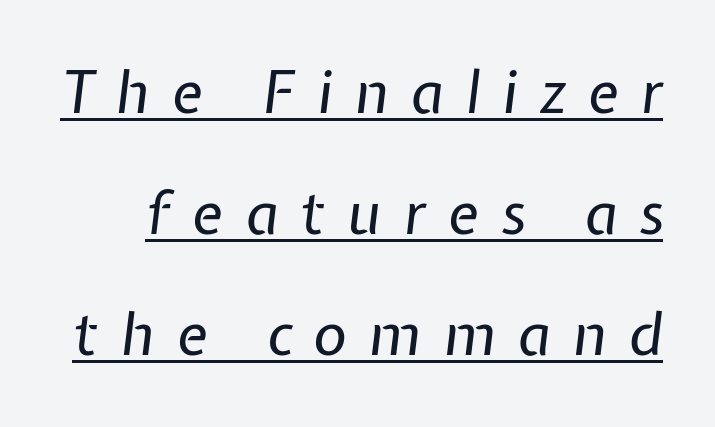
The image shows 58 px regular-weight type, italic (leaning right); set loose line spacing (2.09x), unusually wide letter spacing (+0.38 em), underlined; low stroke contrast and a medium x-height.
